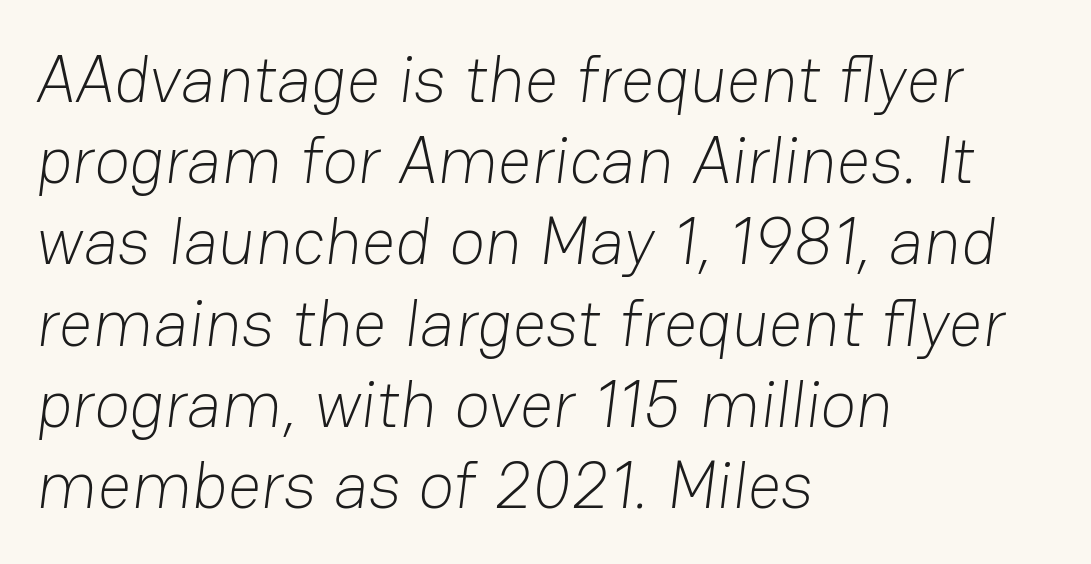
{"serif": "no", "bold": "no", "weight": "light", "width": "normal", "stroke_contrast": "low", "x_height": "medium", "monospaced": "no", "underline": "no", "align": "left", "line_spacing_ratio": 1.23, "letter_spacing": "normal", "letter_spacing_em": 0.0, "glyph_px": 66}
